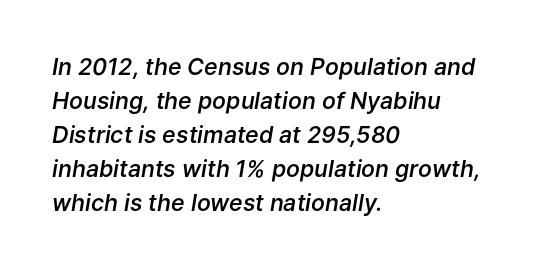
The vertical gap from one line to the next is medium. Look at the stroke-to-counter ratio: somewhat heavy, a semibold. Notice how the stems are inclined rather than vertical — that's the hallmark of italics. A typesetter would call this zero additional tracking. Visually the block forms a straight wall on the left and a jagged coastline on the right. The gap between lines stays unmarked.
